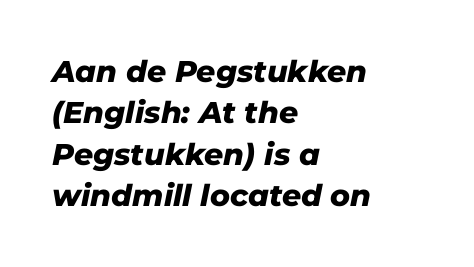
Plenty of ink on the page — the face is bold. Does extra space separate the letters? No, they use regular spacing. Quick note: italic. Where is the straight margin? On the left.
